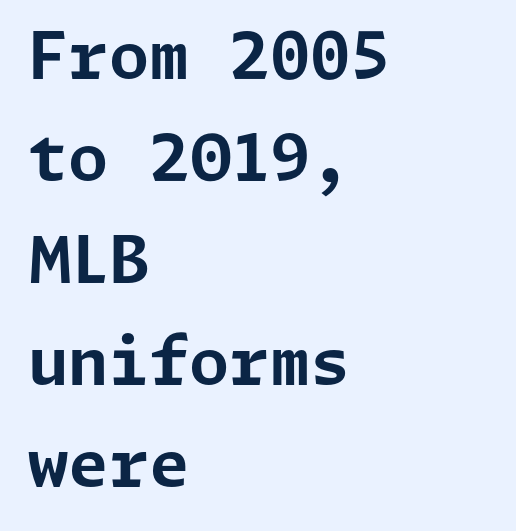
Q: Is the text bold? A: Yes.
Q: Is the text italic (slanted)? A: No, it is upright.
Q: Is the typeface a serif or a sans-serif typeface? A: Sans-serif.
Q: Is the text underlined? A: No.
Q: How is the paragraph aligned? A: Left-aligned.
Q: Is the spacing between letters normal or unusually wide? A: Normal.
Q: Is the spacing between lines tight, normal or loose? A: Normal.
Q: Width (condensed, normal, or wide)? A: Normal.
Q: Stroke contrast? A: Low.
Q: x-height? A: Medium.
